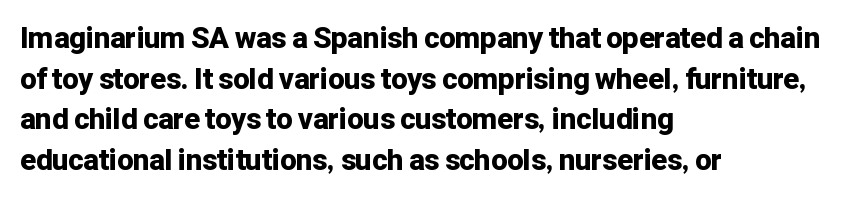
The image shows 29 px bold sans-serif type, upright; set left-aligned, normal line spacing (1.4x), normal letter spacing, not underlined; low stroke contrast and a medium x-height.
